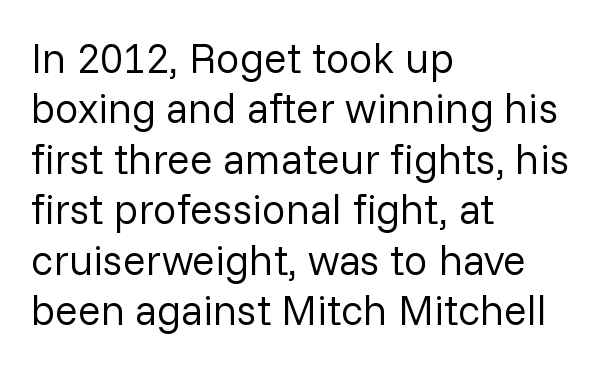
{"serif": "no", "italic": "no", "bold": "no", "weight": "regular", "width": "normal", "stroke_contrast": "low", "x_height": "medium", "monospaced": "no", "underline": "no", "align": "left", "line_spacing_ratio": 1.2, "letter_spacing": "normal", "letter_spacing_em": 0.0, "glyph_px": 42}
